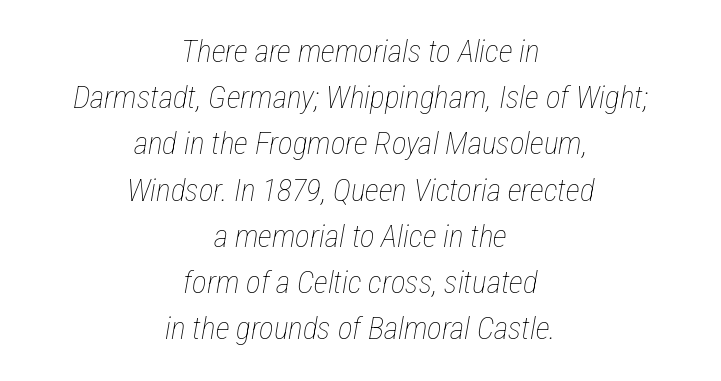
{"italic": "yes", "lean": "right", "slant_degrees": 12, "bold": "no", "weight": "thin", "width": "condensed", "stroke_contrast": "low", "x_height": "medium", "monospaced": "no", "underline": "no", "align": "center", "line_spacing": "normal", "line_spacing_ratio": 1.49, "letter_spacing": "normal", "letter_spacing_em": 0.0, "glyph_px": 31}
